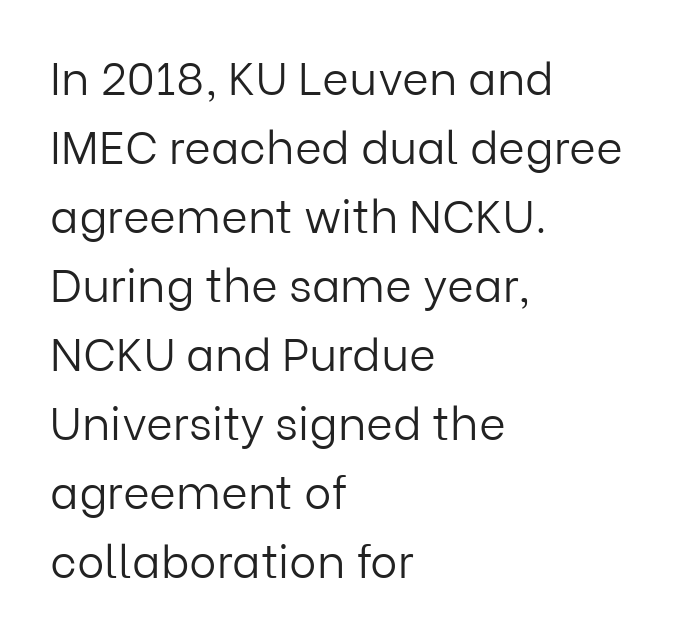
The image shows 46 px light sans-serif type, upright; set left-aligned, normal line spacing (1.5x), normal letter spacing, not underlined; low stroke contrast and a medium x-height.
